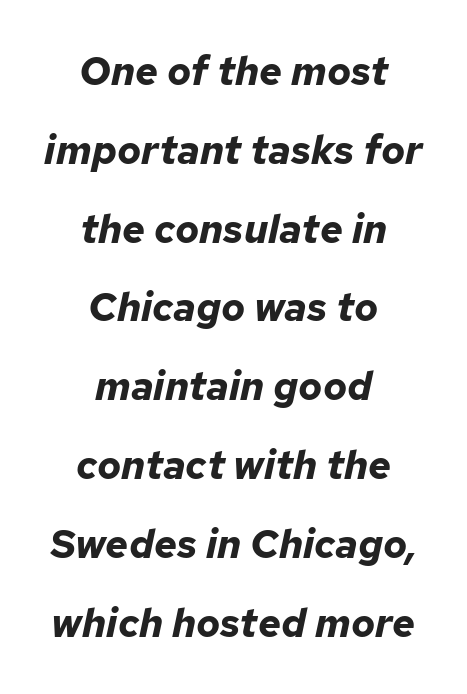
The rendering uses natural spacing where letterforms have individual widths. Alignment: centered. The horizontal fit of the characters is conventional and even. Typographic density is high because the face is bold. Glance below the letters and you will spot only blank space. The passage shown stacks its lines with a broad gap.
